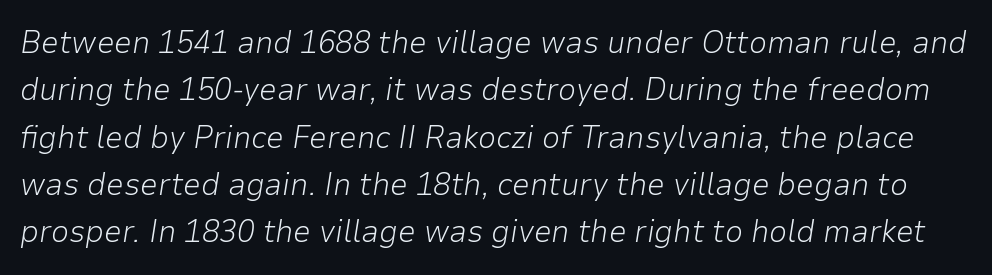
The image shows 32 px light type, italic (leaning right); set normal line spacing (1.48x), normal letter spacing, not underlined; low stroke contrast and a medium x-height.
